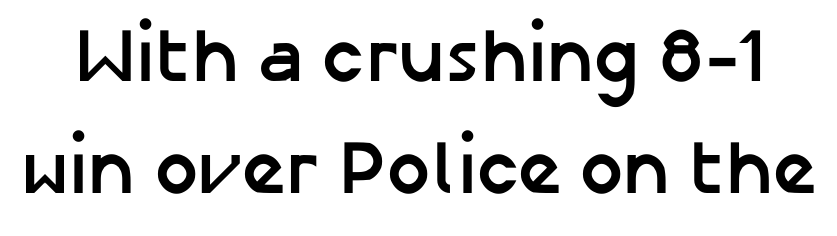
{"serif": "no", "italic": "no", "bold": "yes", "weight": "semibold", "width": "normal", "stroke_contrast": "low", "x_height": "medium", "monospaced": "no", "underline": "no", "line_spacing": "normal", "line_spacing_ratio": 1.47, "letter_spacing": "normal", "letter_spacing_em": 0.0, "glyph_px": 76}
